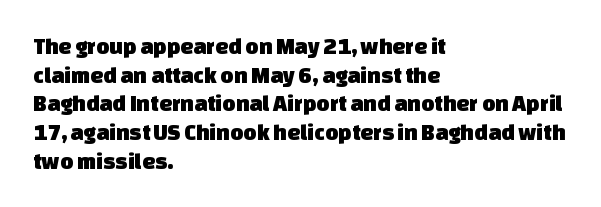
{"underline": "no", "align": "left", "line_spacing": "normal", "line_spacing_ratio": 1.25, "letter_spacing": "normal", "letter_spacing_em": 0.0, "glyph_px": 23}
